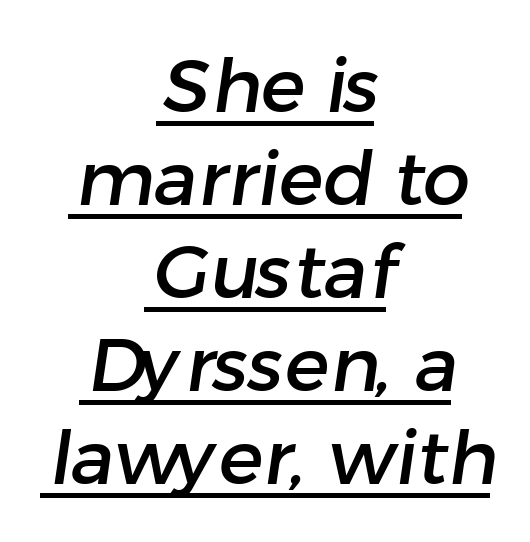
Spacing between characters is what you'd get straight out of the box. Serifs: no, the terminals of the letterforms are clean. The rendering uses the underline text-decoration. Varying glyph widths throughout — classic text-font behaviour. Does the copy run flush right? No — it is centered line by line.
